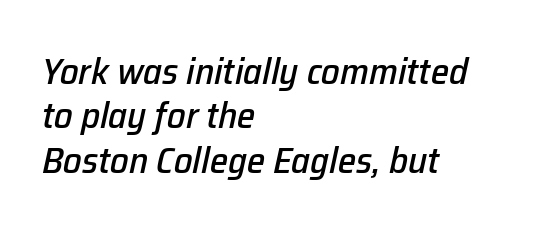
{"italic": "yes", "lean": "right", "slant_degrees": 12, "width": "normal", "stroke_contrast": "low", "x_height": "medium", "monospaced": "no", "underline": "no", "align": "left", "line_spacing_ratio": 1.2, "letter_spacing": "normal", "letter_spacing_em": 0.0, "glyph_px": 37}
